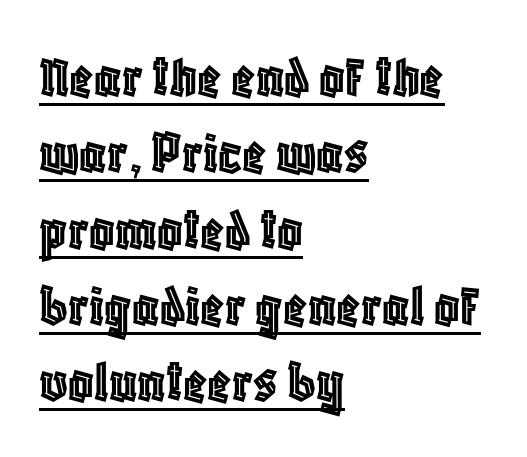
The image shows 62 px condensed type, upright; set left-aligned, line spacing 1.23x, normal letter spacing, underlined; a large x-height.
